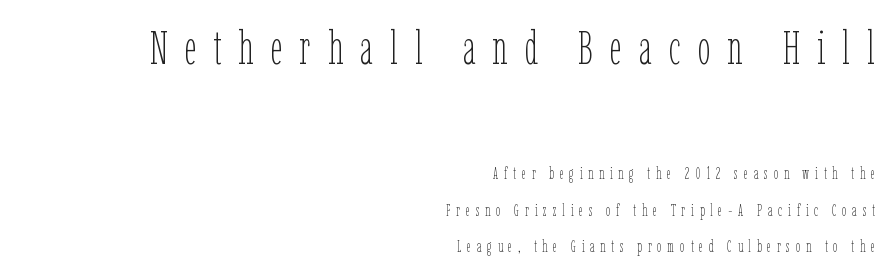
The image shows 47 px thin, condensed type, upright; set right-aligned, loose line spacing (2.27x), unusually wide letter spacing (+0.36 em), not underlined; the first (top) block is 2.94x larger; low stroke contrast and a medium x-height.
